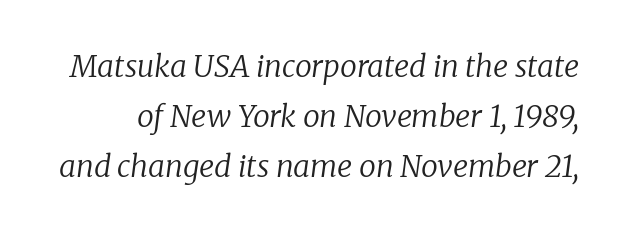
Compared with ordinary roman type, these characters are visibly tilted. The foot of each line stays bare and open. The horizontal fit of the characters is conventional and even. Think standard paragraph weight, or any step lighter than that. The face used here is proportionally spaced, like ordinary book or web type.
